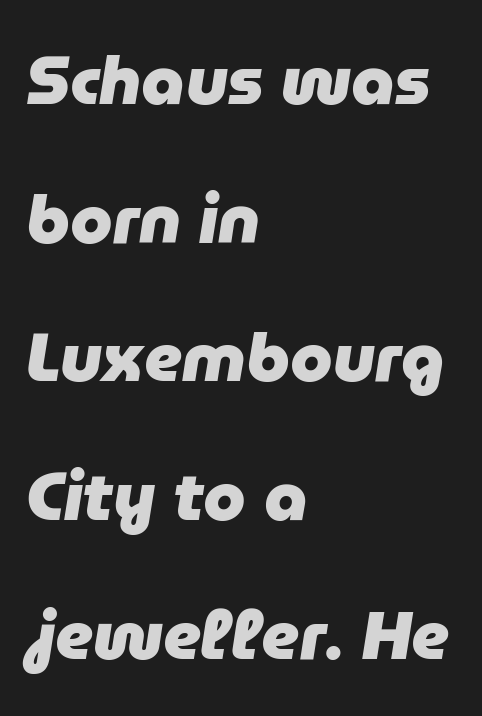
The letters sit at their default tracking, neither squeezed nor spread. Character widths vary here, with narrow letters taking less room than wide ones. The paragraph has a hard left edge and a soft right edge. Slant detected: the letters are inclined.
